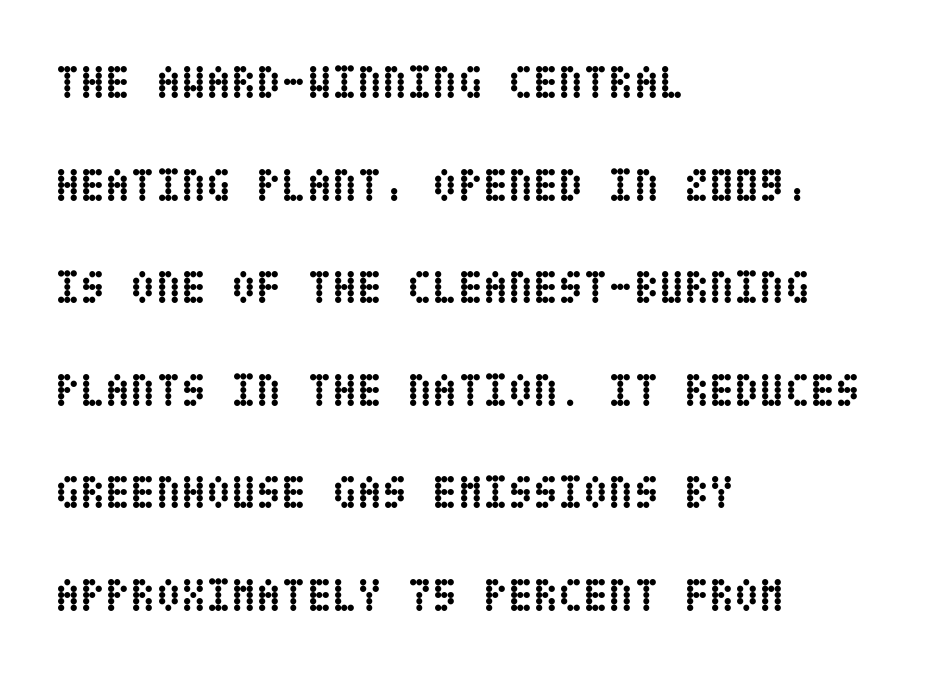
Q: Is the text bold? A: Yes.
Q: Is the text italic (slanted)? A: No, it is upright.
Q: Is the text underlined? A: No.
Q: How is the paragraph aligned? A: Left-aligned.
Q: Is the spacing between letters normal or unusually wide? A: Normal.
Q: Is the spacing between lines tight, normal or loose? A: Loose.
Q: Width (condensed, normal, or wide)? A: Condensed.
Q: Stroke contrast? A: Low.
Q: x-height? A: Large.
